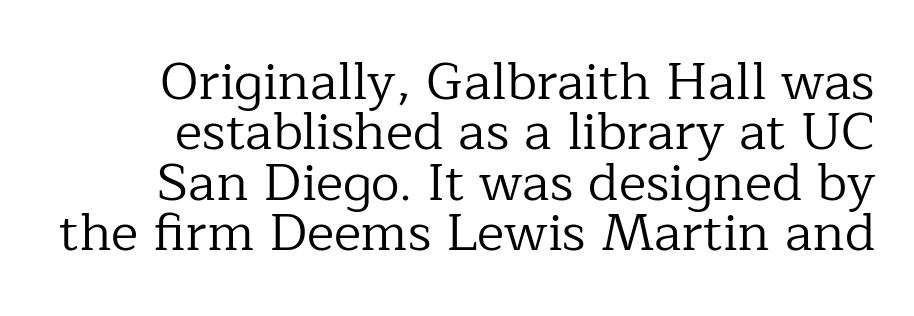
The image shows 52 px regular-weight serif type, upright; set tight line spacing (0.97x), normal letter spacing, not underlined; low stroke contrast and a medium x-height.
